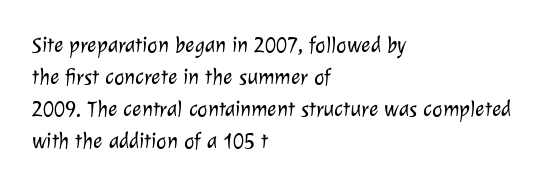
Students, observe: this is what conventionally led text looks like. Nobody touched the tracking dial on this one. Anything drawn beneath the words? Only blank space. A light-to-regular cut is what we see here. The setting favours the left margin, as ordinary paragraphs usually do.
